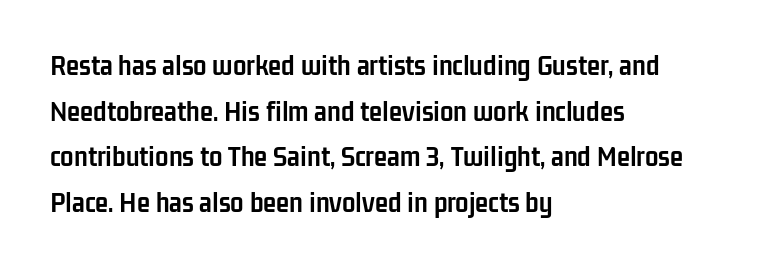
{"serif": "no", "italic": "no", "bold": "yes", "weight": "semibold", "width": "condensed", "stroke_contrast": "low", "x_height": "medium", "monospaced": "no", "underline": "no", "align": "left", "line_spacing": "normal", "line_spacing_ratio": 1.52, "letter_spacing": "normal", "letter_spacing_em": 0.0, "glyph_px": 30}
